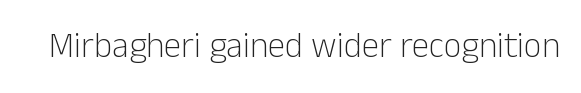
A typesetter would label this face a sans. A roman cut, with each character standing at attention. Type without underlining. Proportional: the letters do not fall into vertical columns. The characters are drawn with everyday or finer stroke widths.
